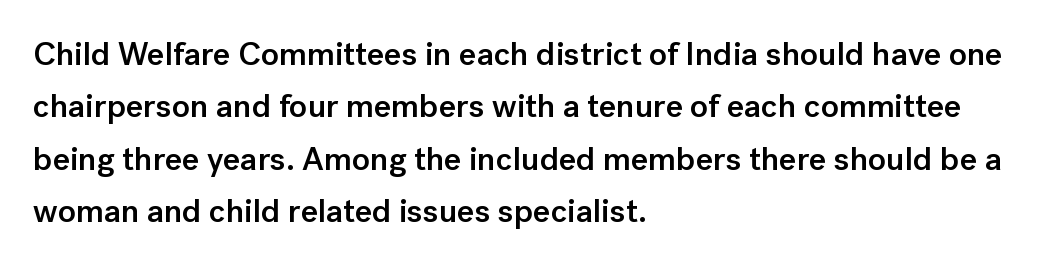
The image shows 33 px semibold sans-serif type, upright; set left-aligned, normal line spacing (1.59x), normal letter spacing, not underlined; low stroke contrast and a medium x-height.
